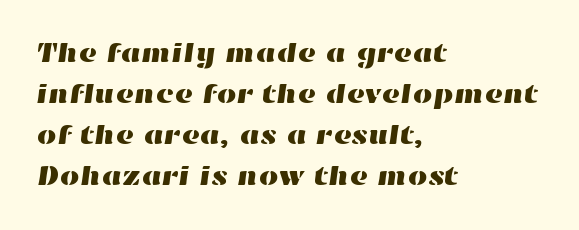
{"width": "wide", "stroke_contrast": "high", "x_height": "medium", "monospaced": "no", "underline": "no", "align": "left", "line_spacing": "normal", "line_spacing_ratio": 1.47, "letter_spacing": "normal", "letter_spacing_em": 0.0, "glyph_px": 28}
